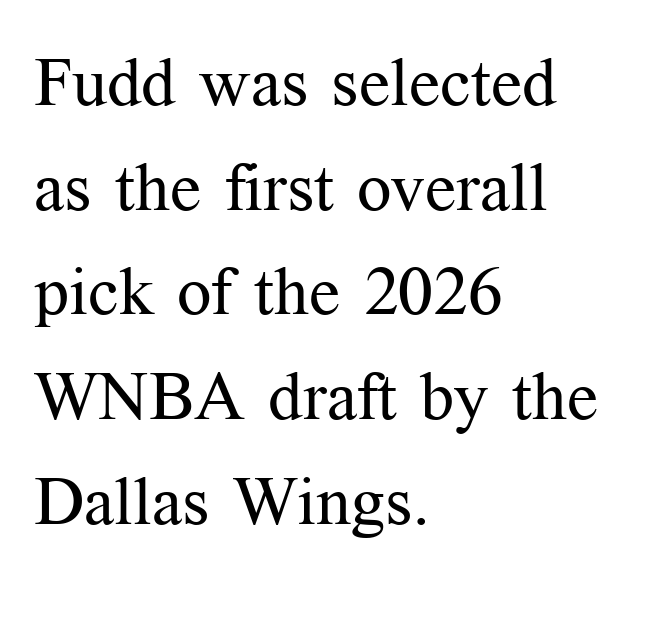
The glyphs in this specimen are seriffed. Italic: no, the glyphs are upright roman. Between one letter and the next there's only the usual sliver of space. The font sits on the lighter half of the weight spectrum, regular included. The space beneath each line is pristine and unruled. Notice how the passage keeps a crisp vertical edge on the left only.
